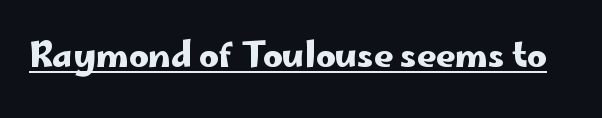
The image shows 34 px wide sans-serif type, upright; set normal letter spacing, underlined; low stroke contrast and a small x-height.
